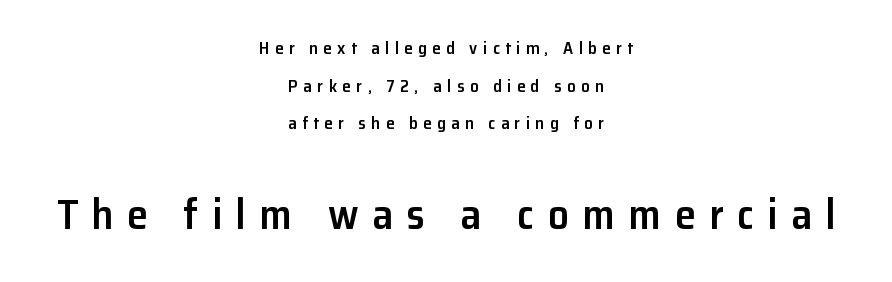
Q: Is the text bold? A: Semi-bold.
Q: Is the text italic (slanted)? A: No, it is upright.
Q: Is the typeface a serif or a sans-serif typeface? A: Sans-serif.
Q: Is the text underlined? A: No.
Q: How is the paragraph aligned? A: Centered.
Q: Is the spacing between letters normal or unusually wide? A: Unusually wide.
Q: Is the spacing between lines tight, normal or loose? A: Loose.
Q: Which block of text is set in a larger size, the first (top) or the second (bottom)? A: The second (bottom) one.
Q: Width (condensed, normal, or wide)? A: Normal.
Q: Stroke contrast? A: Low.
Q: x-height? A: Medium.
Q: Monospaced? A: No.
